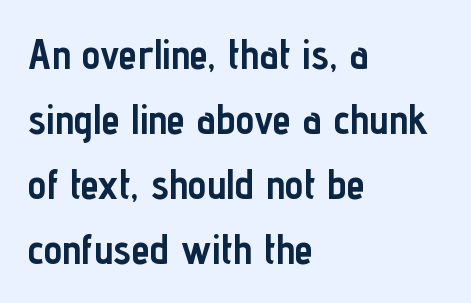
The rendering uses natural spacing where letterforms have individual widths. Is the letter spacing exaggerated? No — it looks like the ordinary default. Is there any slant? The stems are plumb. The lines are quadded left. Unmarked baselines from the first word to the last.
